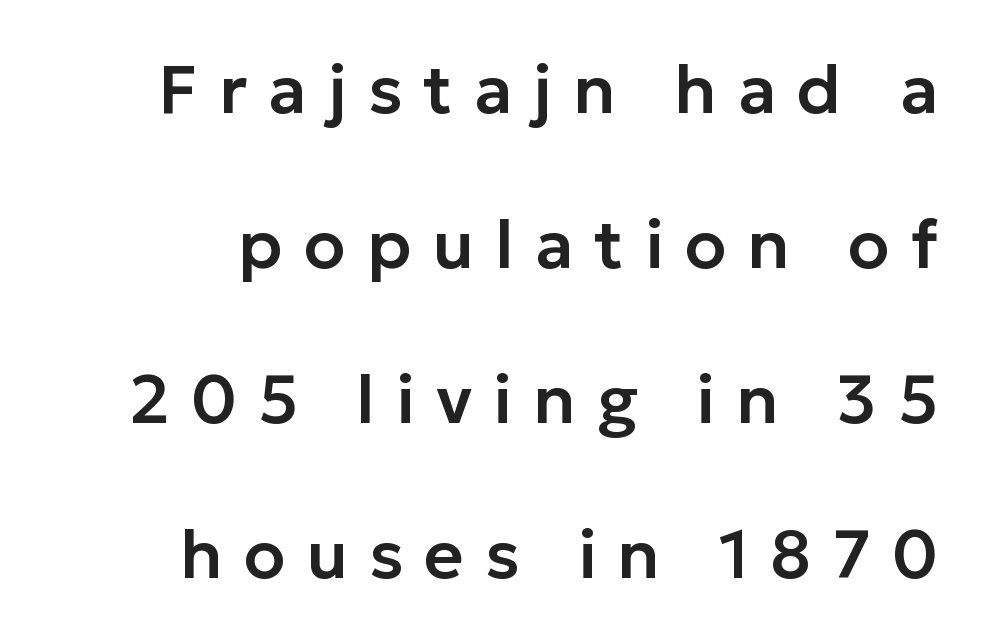
Q: Is the text italic (slanted)? A: No, it is upright.
Q: Is the typeface a serif or a sans-serif typeface? A: Sans-serif.
Q: Is the text underlined? A: No.
Q: Is the spacing between letters normal or unusually wide? A: Unusually wide.
Q: Is the spacing between lines tight, normal or loose? A: Loose.
Q: Width (condensed, normal, or wide)? A: Normal.
Q: Stroke contrast? A: Low.
Q: x-height? A: Medium.
Q: Monospaced? A: No.
